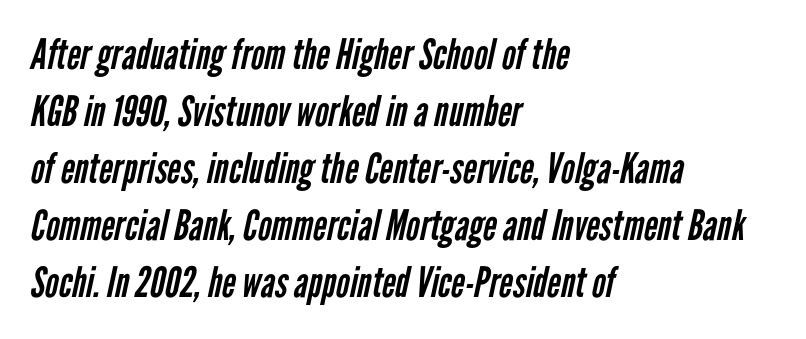
Proportional: the letters do not fall into vertical columns. A clean baseline with only descenders dipping below it. Baseline-to-baseline distance is the conventional proportion of letter height. Weight: not bold — regular or lighter. The face used here is a sans, in the tradition of grotesques and geometrics. Caption: multi-line text, flush left, ragged right.
